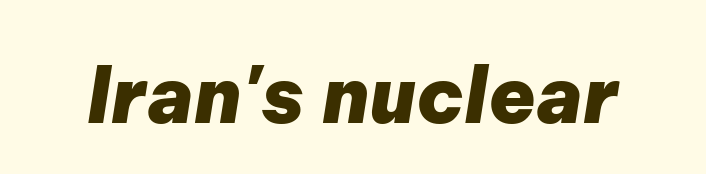
{"italic": "yes", "lean": "right", "slant_degrees": 9, "bold": "yes", "weight": "heavy", "width": "normal", "stroke_contrast": "low", "x_height": "medium", "monospaced": "no", "underline": "no", "letter_spacing": "normal", "letter_spacing_em": 0.0, "glyph_px": 77}
